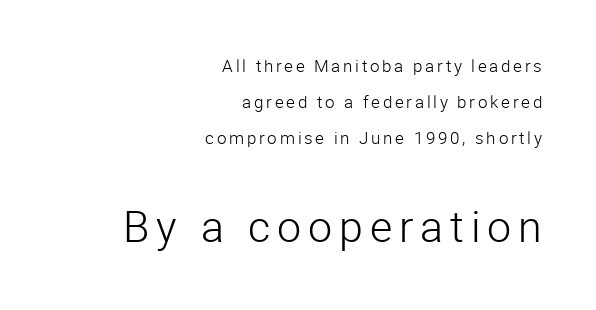
Q: Is the text bold? A: No.
Q: Is the text italic (slanted)? A: No, it is upright.
Q: Is the typeface a serif or a sans-serif typeface? A: Sans-serif.
Q: Is the text underlined? A: No.
Q: How is the paragraph aligned? A: Right-aligned.
Q: Is the spacing between lines tight, normal or loose? A: Loose.
Q: Which block of text is set in a larger size, the first (top) or the second (bottom)? A: The second (bottom) one.
Q: Width (condensed, normal, or wide)? A: Normal.
Q: Stroke contrast? A: Low.
Q: x-height? A: Medium.
Q: Monospaced? A: No.
